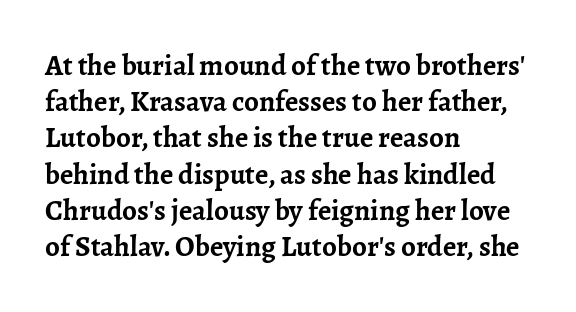
The image shows 29 px semibold serif type, upright; set left-aligned, normal line spacing (1.25x), normal letter spacing, not underlined; low stroke contrast and a medium x-height.
